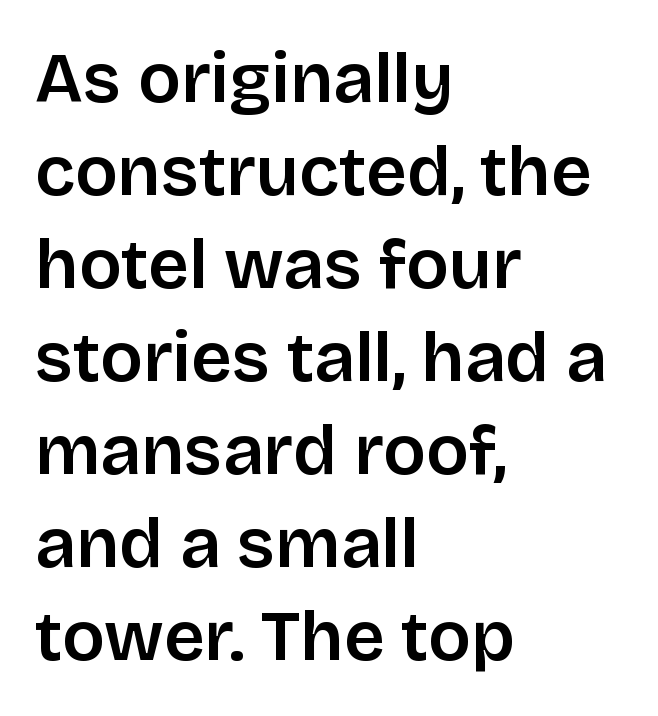
Stroke terminals: plain, sans-serif. Here the designer chose a conventional face with non-uniform glyph widths. The space between consecutive lines is moderate. Which margin do the lines hug? The left one — the right edge is uneven.
